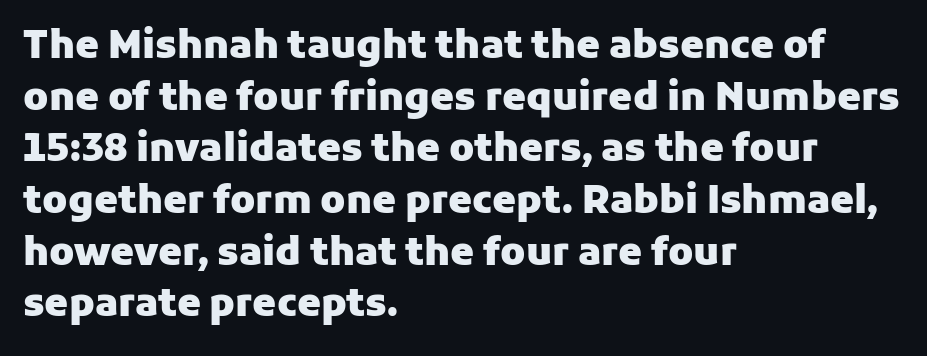
The lettering stays uniformly vertical, giving the passage a roman look. The strip under each line holds only bare page. Observe the absence of serifs on each vertical stroke in this sample. Summary of weight: heavy, a full bold. The line-height multiplier appears to be the usual default.
